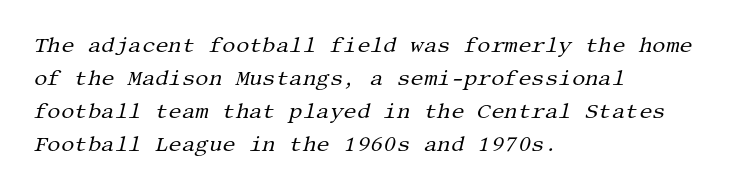
Q: Is the text bold? A: No.
Q: Is the text italic (slanted)? A: Yes, it leans right by about 13 degrees.
Q: Is the text underlined? A: No.
Q: How is the paragraph aligned? A: Left-aligned.
Q: Is the spacing between letters normal or unusually wide? A: Normal.
Q: Is the spacing between lines tight, normal or loose? A: Normal.
